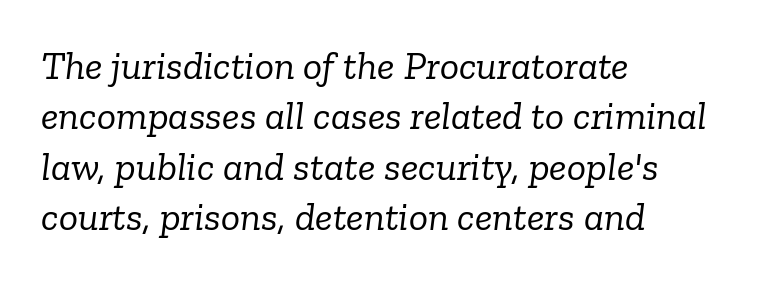
The image shows 40 px light serif type, italic (leaning right); set left-aligned, normal line spacing (1.26x), normal letter spacing, not underlined; low stroke contrast and a medium x-height.
